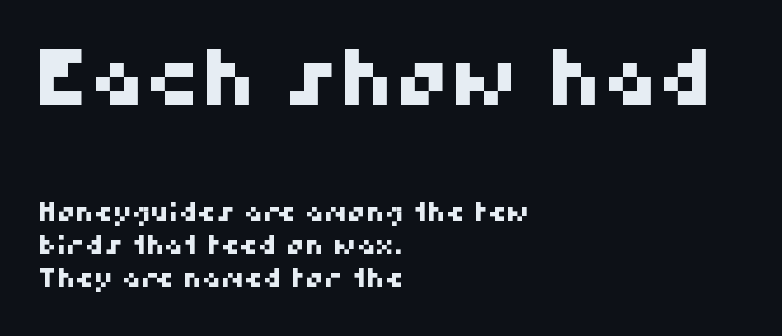
{"serif": "no", "width": "normal", "stroke_contrast": "high", "x_height": "medium", "monospaced": "no", "underline": "no", "align": "left", "line_spacing": "normal", "line_spacing_ratio": 1.27, "letter_spacing": "normal", "letter_spacing_em": 0.0, "larger_block": "first", "size_ratio": 2.96, "glyph_px": 77}
